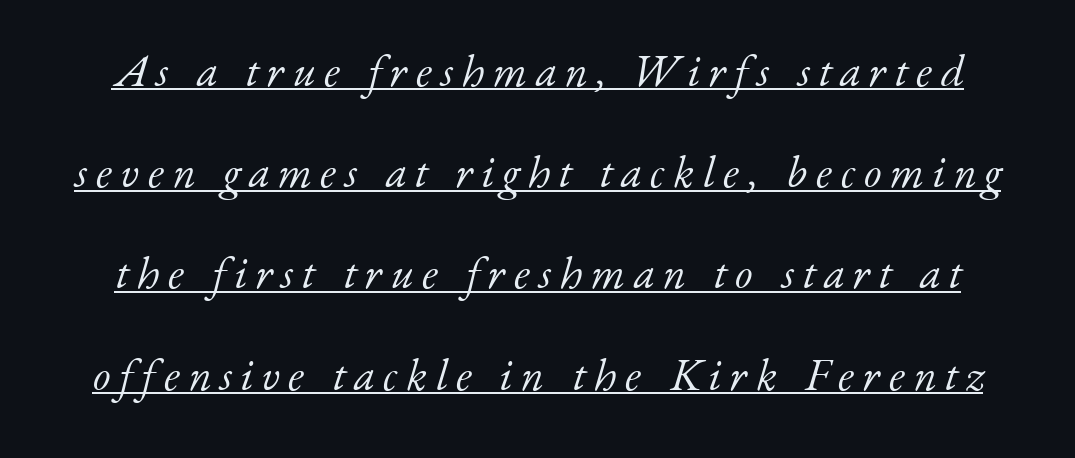
Q: Is the text bold? A: No.
Q: Is the text italic (slanted)? A: Yes, it leans right by about 17 degrees.
Q: Is the typeface a serif or a sans-serif typeface? A: Serif.
Q: Is the text underlined? A: Yes.
Q: Is the spacing between lines tight, normal or loose? A: Loose.
Q: Width (condensed, normal, or wide)? A: Normal.
Q: Stroke contrast? A: Low.
Q: x-height? A: Small.
Q: Monospaced? A: No.
